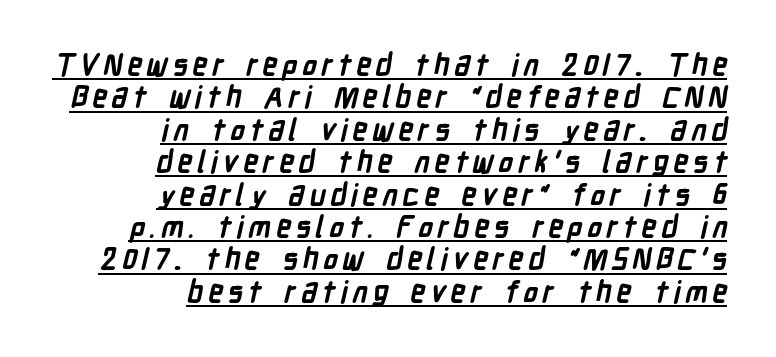
The image shows 30 px semibold, condensed sans-serif type; set right-aligned, tight line spacing (1.08x), underlined; low stroke contrast and a medium x-height.
